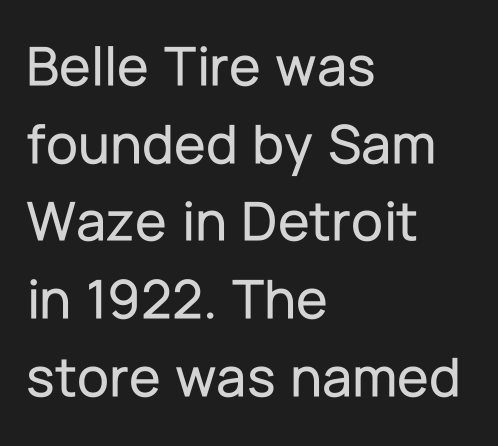
{"serif": "no", "italic": "no", "width": "normal", "stroke_contrast": "low", "x_height": "medium", "monospaced": "no", "underline": "no", "align": "left", "line_spacing": "normal", "line_spacing_ratio": 1.34, "letter_spacing": "normal", "letter_spacing_em": 0.0, "glyph_px": 58}
